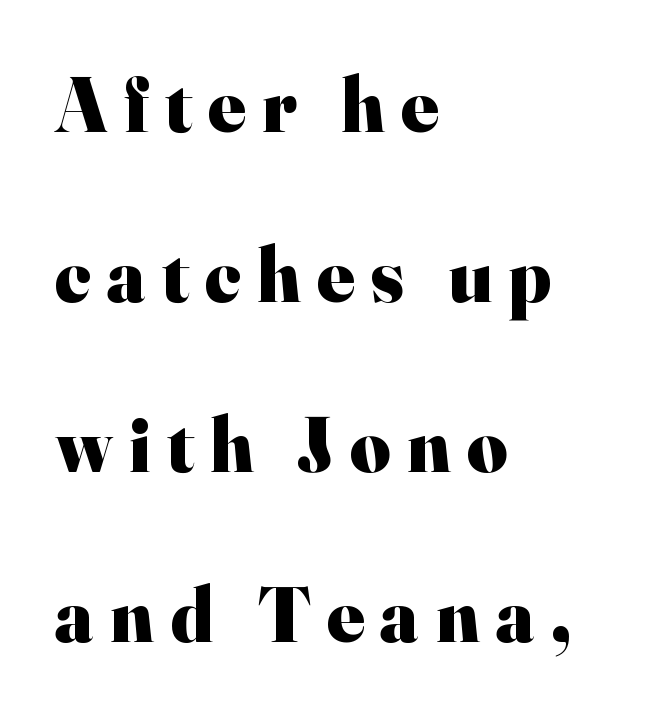
Q: Is the text bold? A: Yes.
Q: Is the text italic (slanted)? A: No, it is upright.
Q: Is the typeface a serif or a sans-serif typeface? A: Serif.
Q: Is the text underlined? A: No.
Q: How is the paragraph aligned? A: Left-aligned.
Q: Is the spacing between letters normal or unusually wide? A: Unusually wide.
Q: Is the spacing between lines tight, normal or loose? A: Loose.
Q: Width (condensed, normal, or wide)? A: Normal.
Q: Stroke contrast? A: High.
Q: x-height? A: Small.
Q: Monospaced? A: No.
